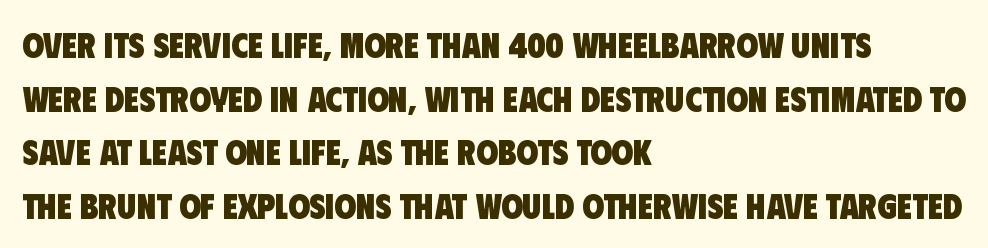
The image shows 35 px heavy, condensed sans-serif type; set left-aligned, normal line spacing (1.53x), normal letter spacing, not underlined; low stroke contrast and a large x-height.
